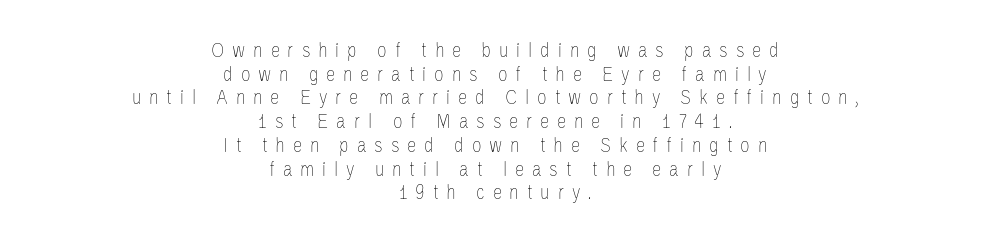
Q: Is the text bold? A: No.
Q: Is the text italic (slanted)? A: No, it is upright.
Q: Is the text underlined? A: No.
Q: How is the paragraph aligned? A: Centered.
Q: Is the spacing between letters normal or unusually wide? A: Unusually wide.
Q: Is the spacing between lines tight, normal or loose? A: Tight.
